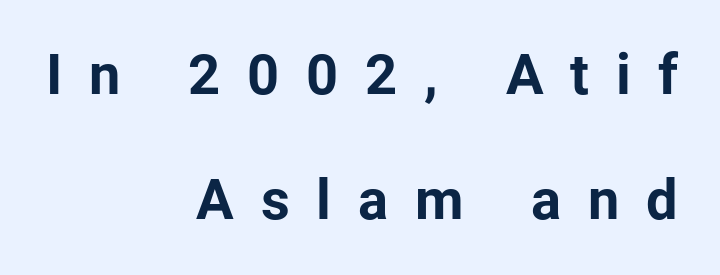
{"serif": "no", "italic": "no", "bold": "yes", "weight": "bold", "width": "normal", "stroke_contrast": "low", "x_height": "medium", "monospaced": "no", "underline": "no", "align": "right", "line_spacing": "loose", "line_spacing_ratio": 2.23, "letter_spacing": "wide", "letter_spacing_em": 0.48, "glyph_px": 56}
